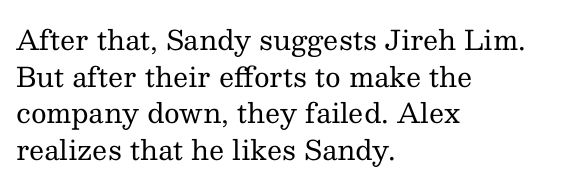
Reading down the block, your eye returns to a fixed left position each line. Do the letters lean? They stand straight. The strip under each line holds only bare page. Bold? No — there's no thickening of the strokes. Line spacing here is normal. Glyph-to-glyph distance matches everyday printed text.
